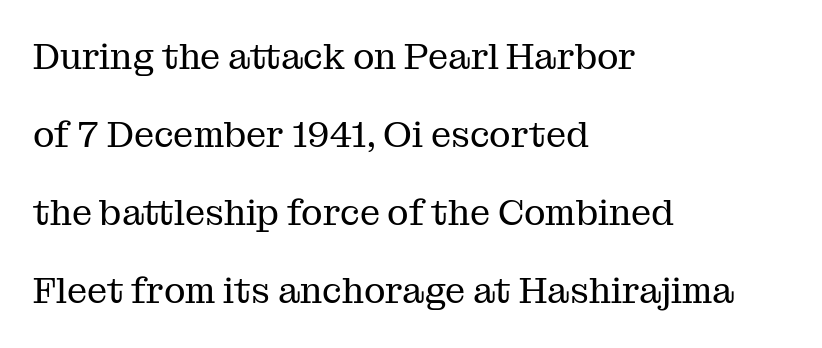
{"serif": "yes", "italic": "no", "bold": "no", "weight": "regular", "width": "normal", "stroke_contrast": "medium", "x_height": "medium", "monospaced": "no", "underline": "no", "align": "left", "line_spacing": "loose", "line_spacing_ratio": 2.17, "letter_spacing": "normal", "letter_spacing_em": 0.0, "glyph_px": 36}
